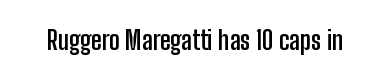
The image shows 26 px bold type, upright; set normal letter spacing, not underlined.
